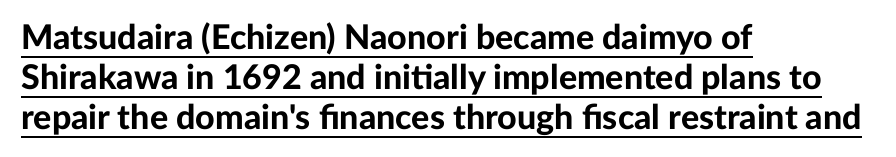
Q: Is the text bold? A: Yes.
Q: Is the text italic (slanted)? A: No, it is upright.
Q: Is the typeface a serif or a sans-serif typeface? A: Sans-serif.
Q: Is the text underlined? A: Yes.
Q: How is the paragraph aligned? A: Left-aligned.
Q: Is the spacing between letters normal or unusually wide? A: Normal.
Q: Width (condensed, normal, or wide)? A: Normal.
Q: Stroke contrast? A: Low.
Q: x-height? A: Medium.
Q: Monospaced? A: No.
